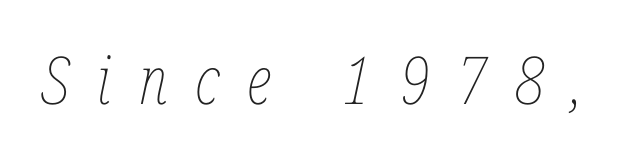
The image shows 66 px thin, condensed type, italic (leaning right); set unusually wide letter spacing (+0.42 em), not underlined; low stroke contrast and a medium x-height.
